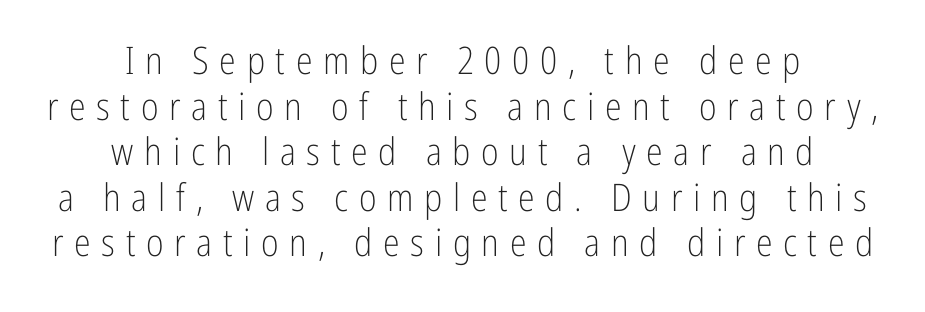
The image shows 38 px light, condensed sans-serif type, upright; set centered, line spacing 1.2x, unusually wide letter spacing (+0.28 em), not underlined; low stroke contrast and a medium x-height.
